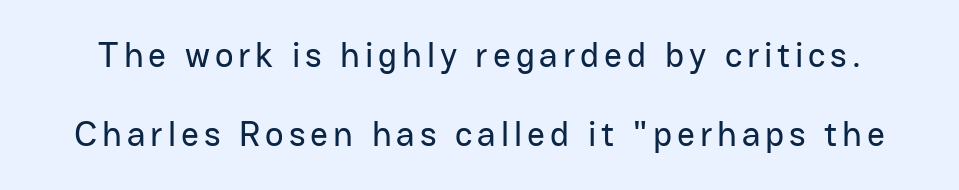
Q: Is the text italic (slanted)? A: No, it is upright.
Q: Is the typeface a serif or a sans-serif typeface? A: Sans-serif.
Q: Is the text underlined? A: No.
Q: Is the spacing between lines tight, normal or loose? A: Loose.
Q: Width (condensed, normal, or wide)? A: Normal.
Q: Stroke contrast? A: Low.
Q: x-height? A: Medium.
Q: Monospaced? A: No.
